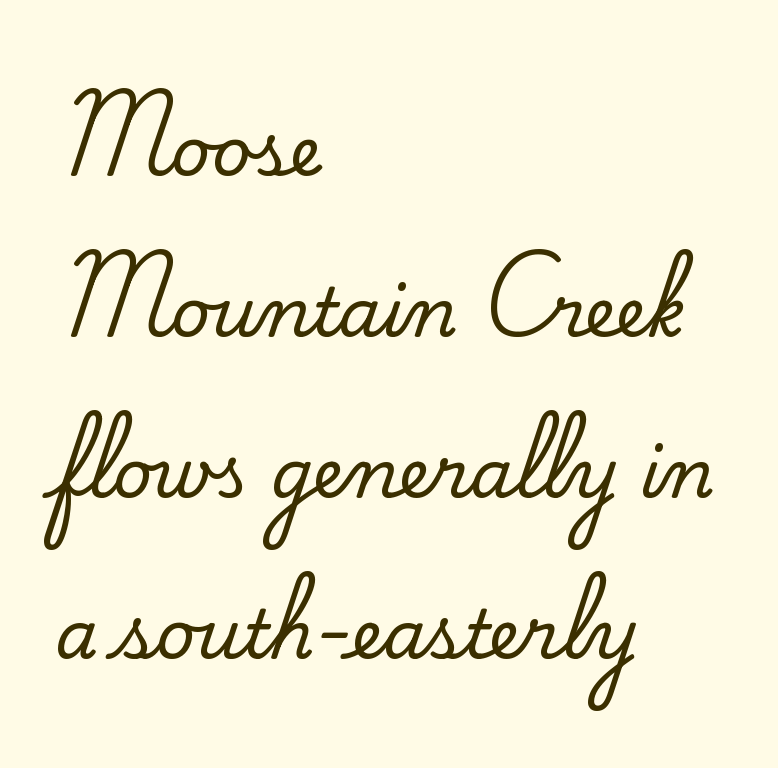
Default kerning and tracking; the words read as compact shapes. The leading is generous, giving the passage an open texture. These lines are rendered in a variable-pitch font. Does the type have serifs? Yes, each stem ends in a small foot.
